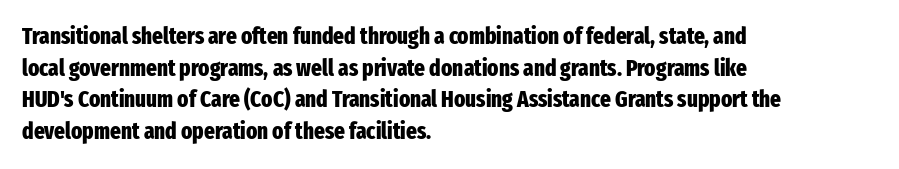
The image shows 23 px bold type, upright; set left-aligned, normal line spacing (1.38x), normal letter spacing, not underlined.
